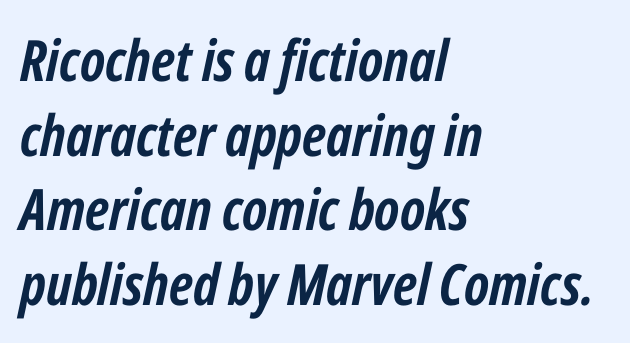
The image shows 57 px semibold, condensed type, italic (leaning right); set left-aligned, normal line spacing (1.31x), normal letter spacing, not underlined; low stroke contrast and a medium x-height.
